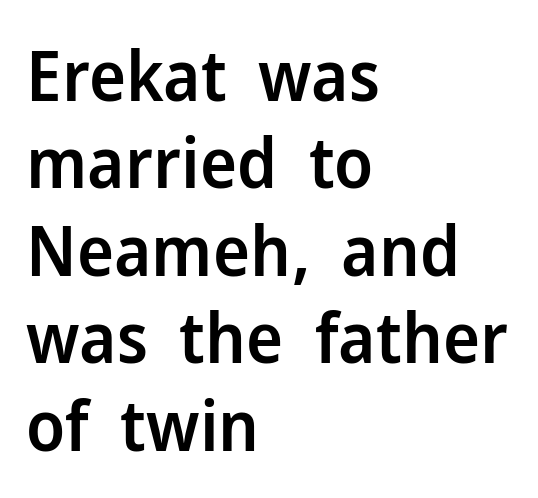
The zone under the glyphs is completely vacant. The font's upright variant was chosen for this text. Here the designer chose a conventional face with non-uniform glyph widths. The leading is moderate, giving the passage an even texture. Line starts are locked; line ends wander.
